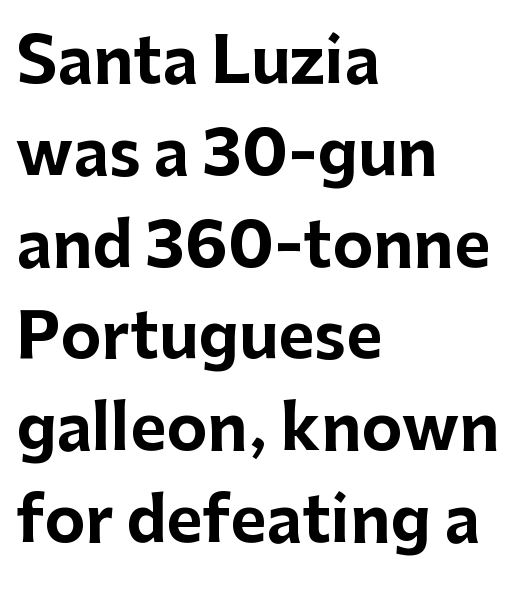
The image shows 62 px bold sans-serif type, upright; set left-aligned, normal line spacing (1.48x), normal letter spacing, not underlined; low stroke contrast and a medium x-height.
